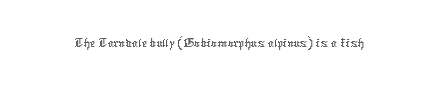
{"italic": "no", "bold": "no", "weight": "thin", "width": "normal", "stroke_contrast": "low", "x_height": "medium", "monospaced": "no", "underline": "no", "letter_spacing": "normal", "letter_spacing_em": 0.0, "glyph_px": 30}
